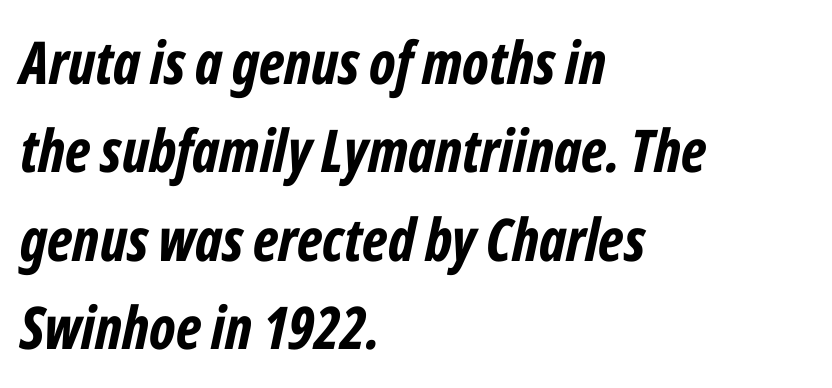
Q: Is the text bold? A: Yes.
Q: Is the text italic (slanted)? A: Yes, it leans right by about 12 degrees.
Q: Is the text underlined? A: No.
Q: How is the paragraph aligned? A: Left-aligned.
Q: Is the spacing between letters normal or unusually wide? A: Normal.
Q: Is the spacing between lines tight, normal or loose? A: Normal.
Q: Width (condensed, normal, or wide)? A: Condensed.
Q: Stroke contrast? A: Low.
Q: x-height? A: Medium.
Q: Monospaced? A: No.
